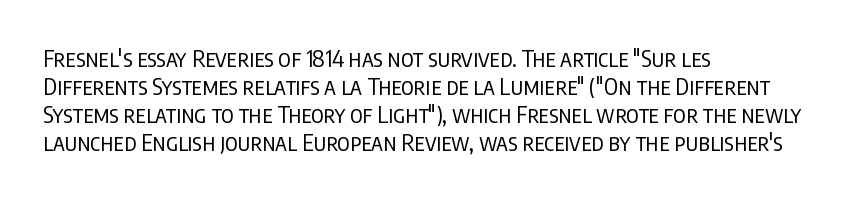
Q: Is the text bold? A: No.
Q: Is the text italic (slanted)? A: No, it is upright.
Q: Is the text underlined? A: No.
Q: How is the paragraph aligned? A: Left-aligned.
Q: Is the spacing between letters normal or unusually wide? A: Normal.
